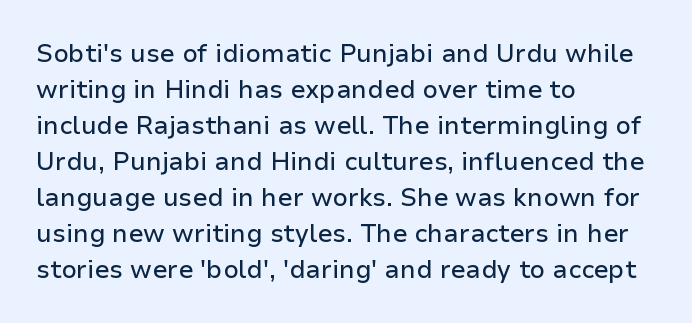
The image shows 25 px text type, upright; set left-aligned, normal line spacing (1.44x), normal letter spacing, not underlined.
